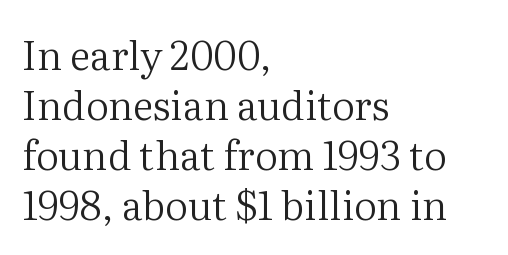
It's the straight-up-and-down kind of type. Unmarked baselines from the first word to the last. The cut favours lightness, reaching ordinary text weight at its darkest. Characters follow at the spacing the type designer built in.
